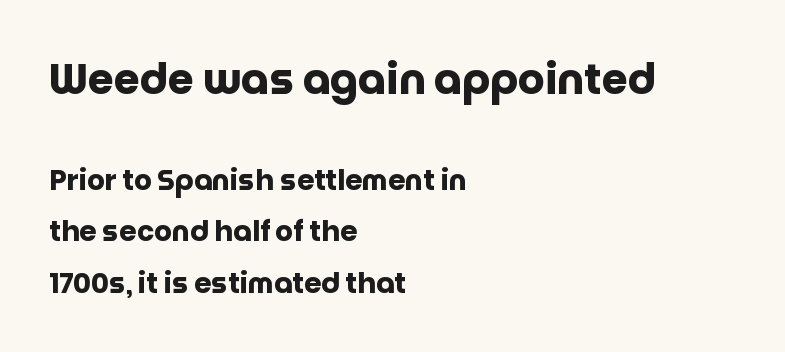
The letters are bold, with thick, heavy strokes. Teacher's note: observe the even left margin — that is flush-left alignment. The first block has been scaled up relative to the second. The lettering stays uniformly vertical, giving the passage a roman look. Is this a fixed-width face? No — the glyphs have proportional, varying widths.
